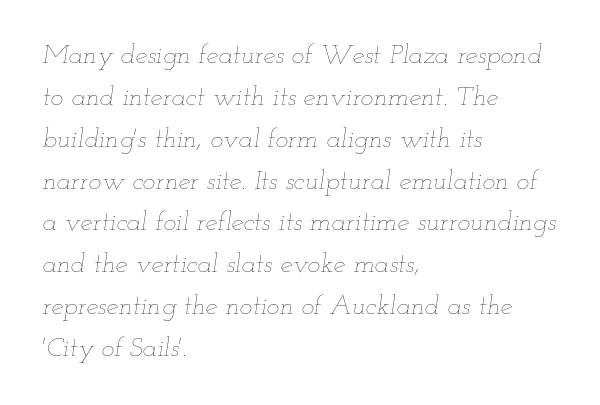
{"italic": "yes", "lean": "right", "slant_degrees": 12, "bold": "no", "underline": "no", "align": "left", "line_spacing": "normal", "line_spacing_ratio": 1.55, "letter_spacing": "normal", "letter_spacing_em": 0.0, "glyph_px": 27}
